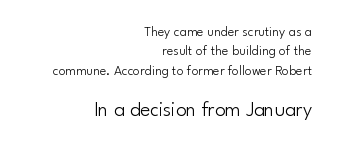
The letters in the lower block stand taller than those in the block above. One glance says typical: line gaps are just what's usual. The axis of the letterforms is exactly vertical. Each row of text sits above clean, open space. The weight tops out at a normal text grade.
